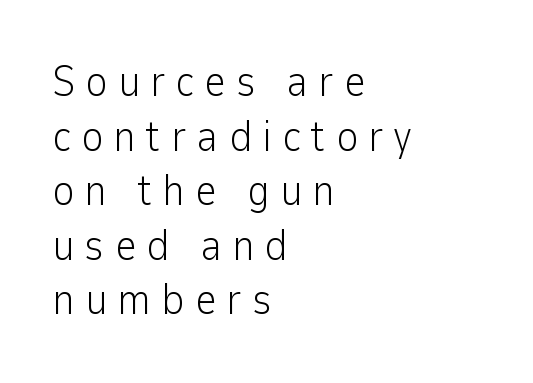
{"serif": "no", "italic": "no", "bold": "no", "weight": "light", "width": "normal", "stroke_contrast": "low", "x_height": "medium", "monospaced": "no", "underline": "no", "align": "left", "line_spacing": "normal", "line_spacing_ratio": 1.27, "letter_spacing": "wide", "letter_spacing_em": 0.23, "glyph_px": 43}
